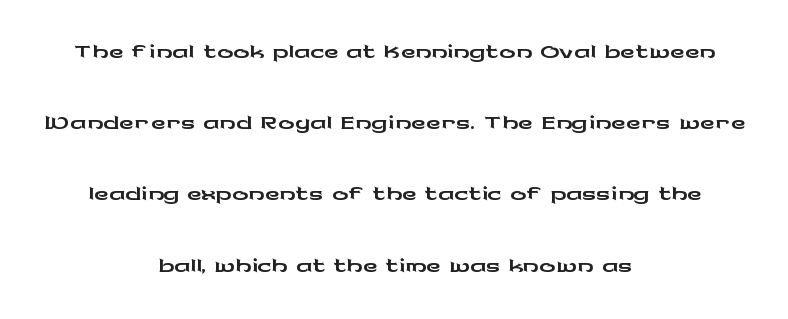
{"serif": "no", "italic": "no", "width": "wide", "stroke_contrast": "low", "x_height": "medium", "monospaced": "no", "underline": "no", "align": "center", "line_spacing_ratio": 1.78, "letter_spacing": "normal", "letter_spacing_em": 0.0, "glyph_px": 40}
